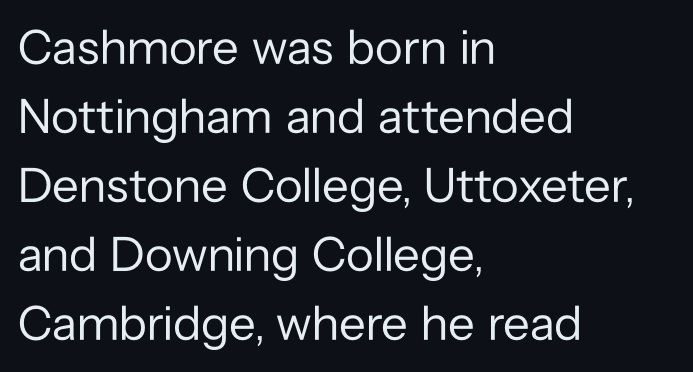
{"serif": "no", "italic": "no", "bold": "no", "weight": "regular", "width": "normal", "stroke_contrast": "low", "x_height": "medium", "monospaced": "no", "underline": "no", "align": "left", "line_spacing": "normal", "line_spacing_ratio": 1.41, "letter_spacing": "normal", "letter_spacing_em": 0.0, "glyph_px": 49}
